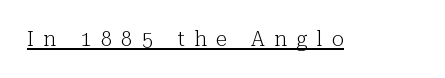
The image shows 20 px text type, upright; set unusually wide letter spacing (+0.48 em), underlined.
